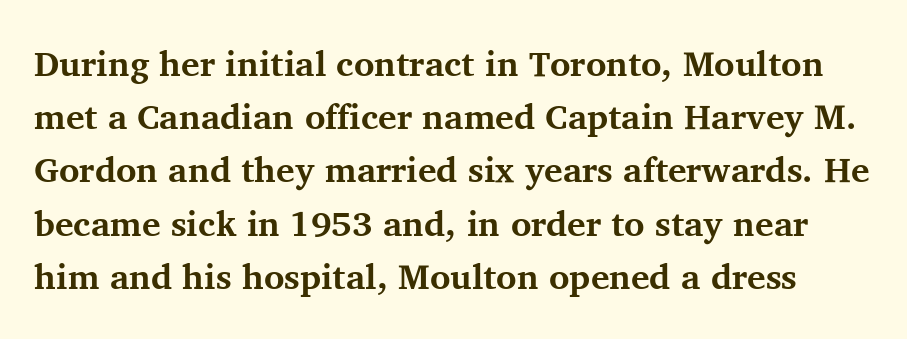
I'd describe the lettering as bold — thick and assertive. Only glyphs here, with clear space below each row. The passage shown has conventional tracking throughout. This is serif lettering, the kind often seen in printed books.
